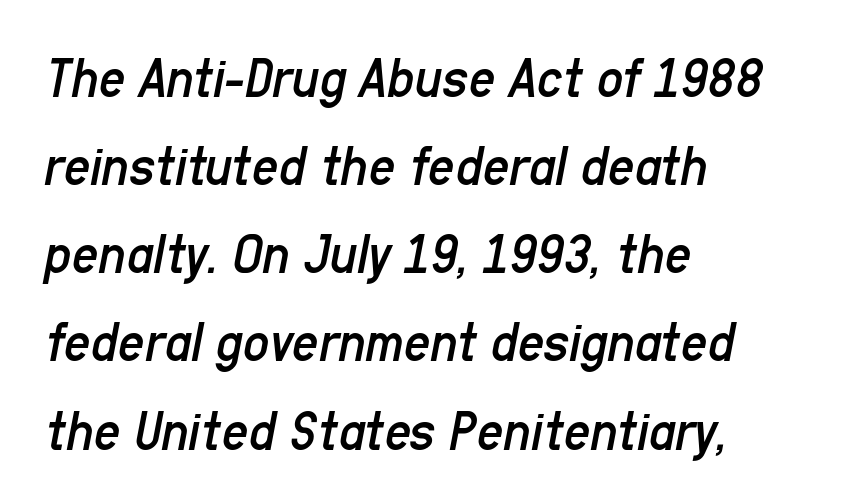
The letters look calm and open, with moderate or lighter stems. If you drew a line through each stem, it would be angled. These lines are rendered in a variable-pitch font. You could call the tracking neutral — neither tight nor loose. The passage is arranged the way most books set body copy — flush left.
